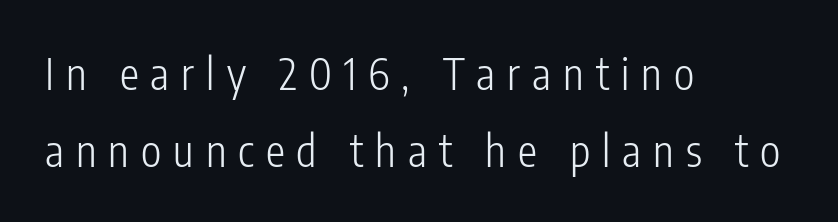
Q: Is the text bold? A: No.
Q: Is the text italic (slanted)? A: No, it is upright.
Q: Is the typeface a serif or a sans-serif typeface? A: Sans-serif.
Q: Is the text underlined? A: No.
Q: How is the paragraph aligned? A: Left-aligned.
Q: Is the spacing between letters normal or unusually wide? A: Unusually wide.
Q: Width (condensed, normal, or wide)? A: Condensed.
Q: Stroke contrast? A: Low.
Q: x-height? A: Medium.
Q: Monospaced? A: No.
